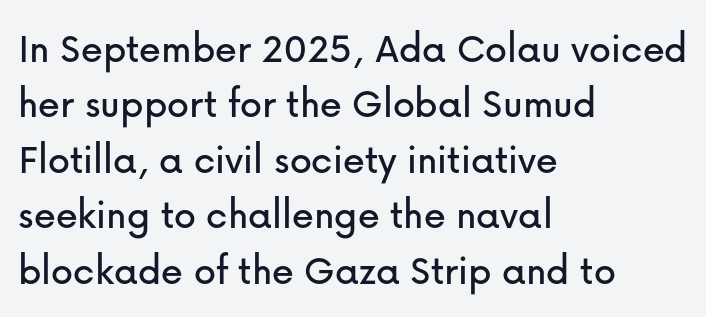
{"serif": "no", "italic": "no", "width": "normal", "stroke_contrast": "low", "x_height": "medium", "monospaced": "no", "underline": "no", "align": "left", "line_spacing": "normal", "line_spacing_ratio": 1.26, "letter_spacing": "normal", "letter_spacing_em": 0.0, "glyph_px": 44}
